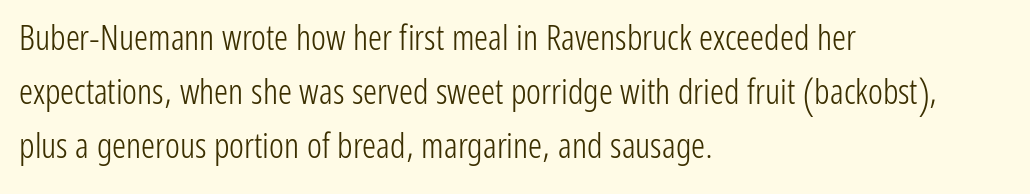
{"serif": "no", "italic": "no", "bold": "no", "weight": "light", "width": "condensed", "stroke_contrast": "low", "x_height": "medium", "monospaced": "no", "underline": "no", "align": "left", "line_spacing": "normal", "line_spacing_ratio": 1.54, "letter_spacing": "normal", "letter_spacing_em": 0.0, "glyph_px": 35}
